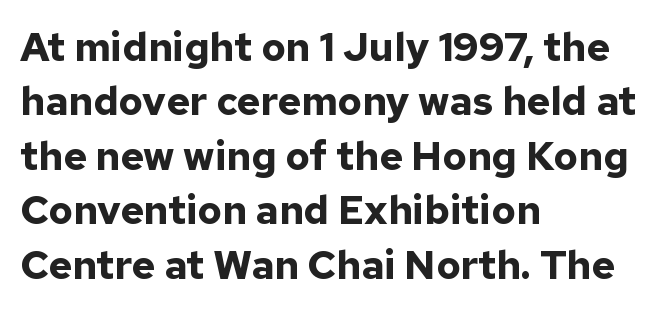
The image shows 40 px bold sans-serif type, upright; set left-aligned, normal line spacing (1.36x), normal letter spacing, not underlined; low stroke contrast and a medium x-height.
